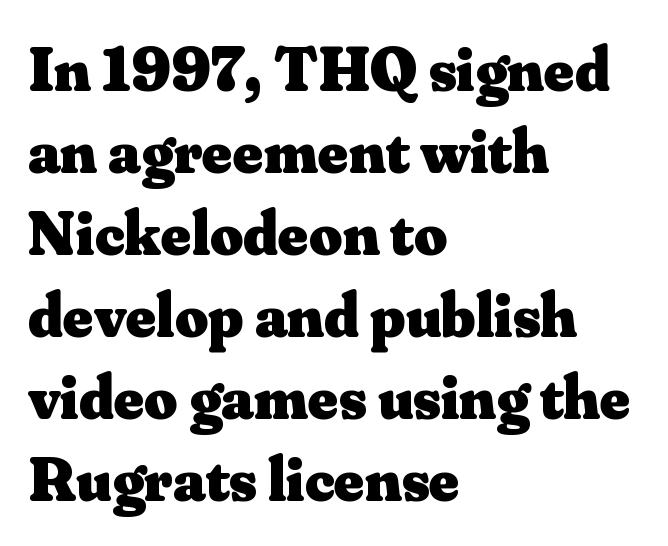
Q: Is the text bold? A: Yes.
Q: Is the text italic (slanted)? A: No, it is upright.
Q: Is the typeface a serif or a sans-serif typeface? A: Serif.
Q: Is the text underlined? A: No.
Q: How is the paragraph aligned? A: Left-aligned.
Q: Is the spacing between letters normal or unusually wide? A: Normal.
Q: Is the spacing between lines tight, normal or loose? A: Normal.
Q: Width (condensed, normal, or wide)? A: Normal.
Q: Stroke contrast? A: Medium.
Q: x-height? A: Small.
Q: Monospaced? A: No.
